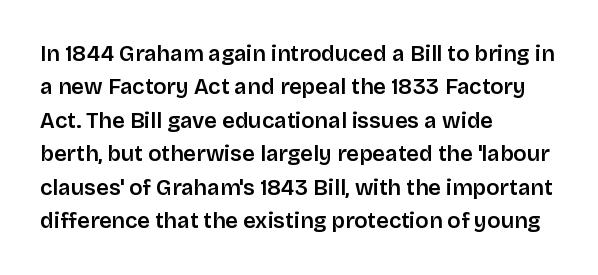
The image shows 22 px text type, upright; set left-aligned, normal line spacing (1.52x), normal letter spacing, not underlined.
